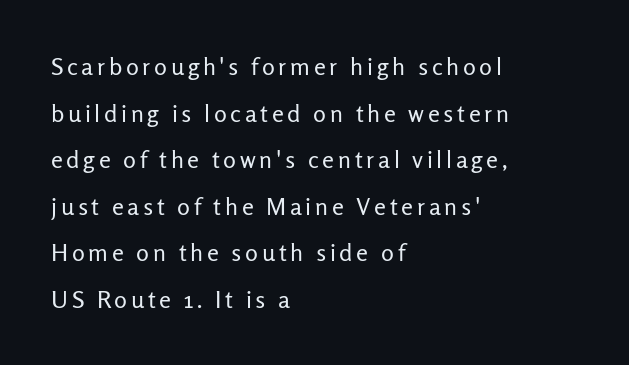
{"italic": "no", "bold": "no", "underline": "no", "align": "left", "line_spacing": "loose", "line_spacing_ratio": 1.94, "glyph_px": 24}
